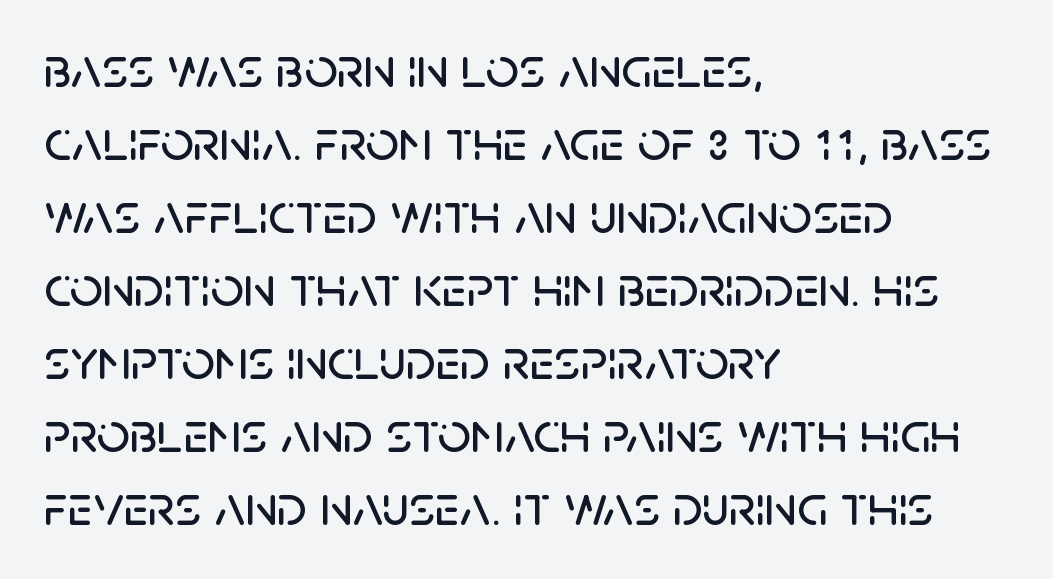
Q: Is the text italic (slanted)? A: No, it is upright.
Q: Is the typeface a serif or a sans-serif typeface? A: Sans-serif.
Q: Is the text underlined? A: No.
Q: How is the paragraph aligned? A: Left-aligned.
Q: Is the spacing between letters normal or unusually wide? A: Normal.
Q: Is the spacing between lines tight, normal or loose? A: Normal.
Q: Width (condensed, normal, or wide)? A: Normal.
Q: Stroke contrast? A: Low.
Q: x-height? A: Large.
Q: Monospaced? A: No.
